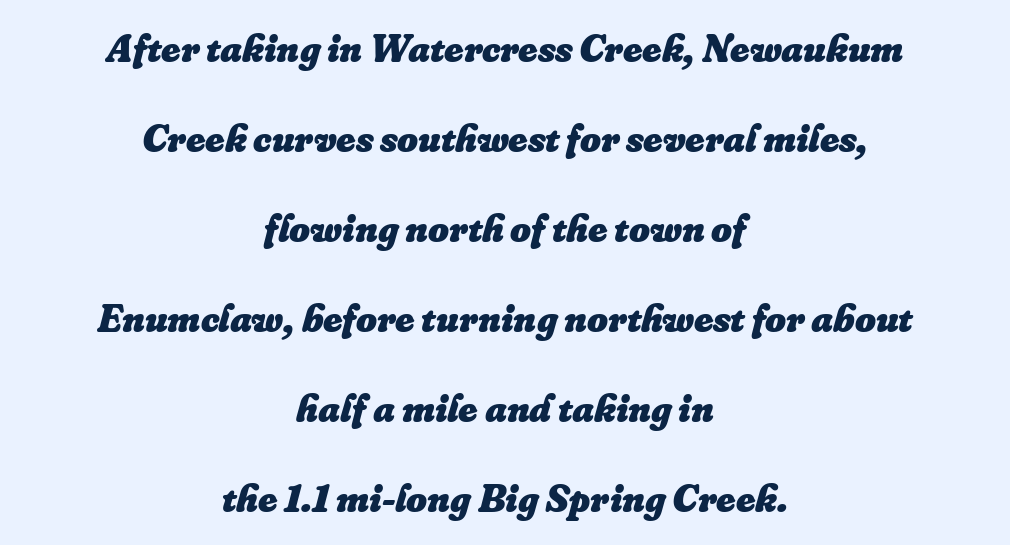
The image shows 40 px heavy type, italic (leaning right); set centered, loose line spacing (2.25x), normal letter spacing, not underlined; low stroke contrast and a small x-height.
